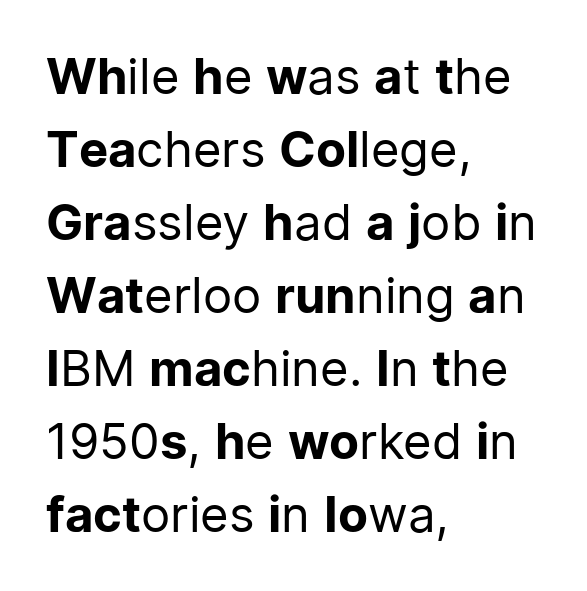
The font sits on the lighter half of the weight spectrum, regular included. The axis of the letterforms is exactly vertical. The letterforms sit shoulder to shoulder at normal distance. A classic flush-left, rag-right setting is used for this passage. Normally led — the rows are evenly, conventionally spaced. Letters rest on an invisible, unmarked baseline.
